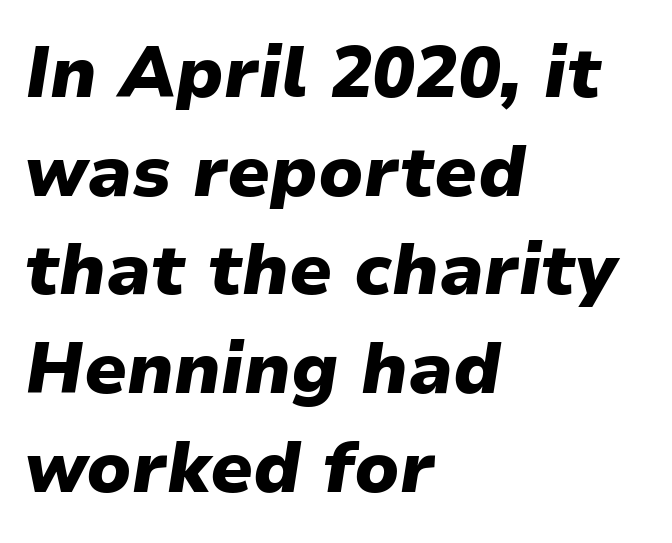
Q: Is the text bold? A: Yes.
Q: Is the text italic (slanted)? A: Yes, it leans right by about 9 degrees.
Q: Is the text underlined? A: No.
Q: How is the paragraph aligned? A: Left-aligned.
Q: Is the spacing between letters normal or unusually wide? A: Normal.
Q: Is the spacing between lines tight, normal or loose? A: Normal.
Q: Width (condensed, normal, or wide)? A: Normal.
Q: Stroke contrast? A: Low.
Q: x-height? A: Medium.
Q: Monospaced? A: No.
